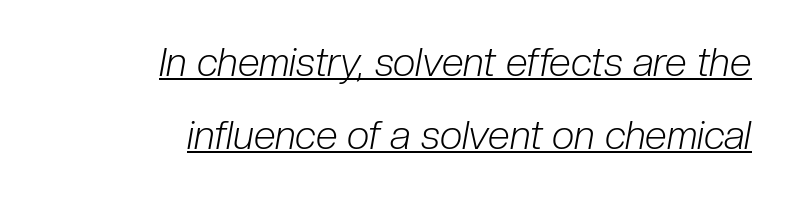
Q: Is the text bold? A: No.
Q: Is the text italic (slanted)? A: Yes, it leans right by about 10 degrees.
Q: Is the text underlined? A: Yes.
Q: How is the paragraph aligned? A: Right-aligned.
Q: Is the spacing between letters normal or unusually wide? A: Normal.
Q: Width (condensed, normal, or wide)? A: Condensed.
Q: Stroke contrast? A: Low.
Q: x-height? A: Medium.
Q: Monospaced? A: No.
